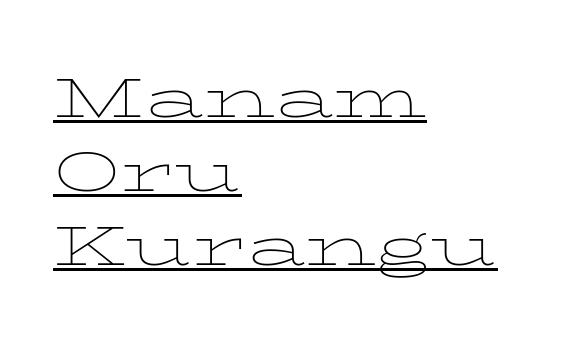
Q: Is the text bold? A: No.
Q: Is the text italic (slanted)? A: No, it is upright.
Q: Is the typeface a serif or a sans-serif typeface? A: Serif.
Q: Is the text underlined? A: Yes.
Q: How is the paragraph aligned? A: Left-aligned.
Q: Is the spacing between letters normal or unusually wide? A: Normal.
Q: Is the spacing between lines tight, normal or loose? A: Normal.
Q: Width (condensed, normal, or wide)? A: Wide.
Q: Stroke contrast? A: Low.
Q: x-height? A: Medium.
Q: Monospaced? A: No.
